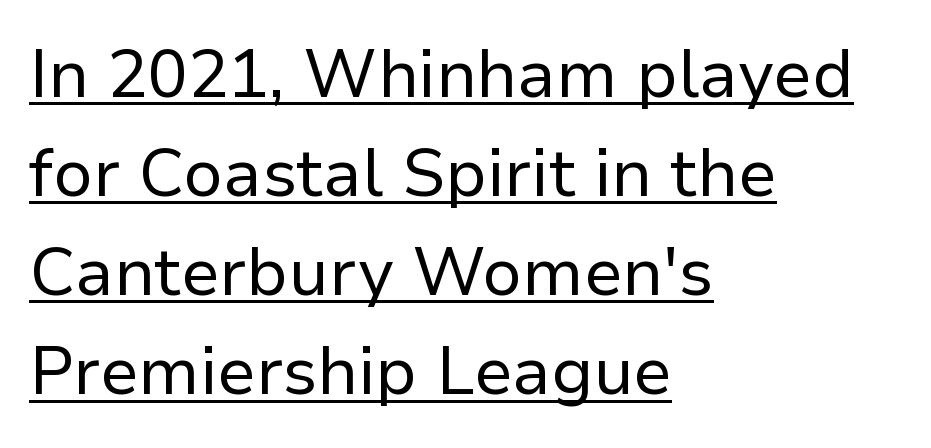
{"serif": "no", "italic": "no", "bold": "no", "weight": "regular", "width": "normal", "stroke_contrast": "low", "x_height": "medium", "monospaced": "no", "underline": "yes", "align": "left", "line_spacing": "normal", "line_spacing_ratio": 1.48, "letter_spacing": "normal", "letter_spacing_em": 0.0, "glyph_px": 67}
